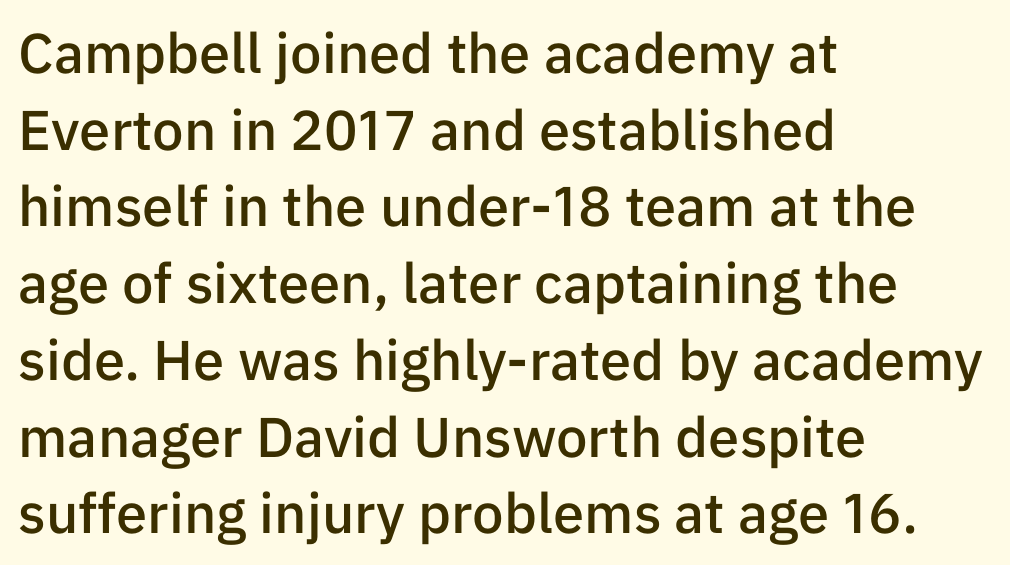
{"serif": "no", "italic": "no", "bold": "semi", "weight": "semibold", "width": "normal", "stroke_contrast": "low", "x_height": "medium", "monospaced": "no", "underline": "no", "align": "left", "line_spacing": "normal", "line_spacing_ratio": 1.37, "letter_spacing": "normal", "letter_spacing_em": 0.0, "glyph_px": 56}
